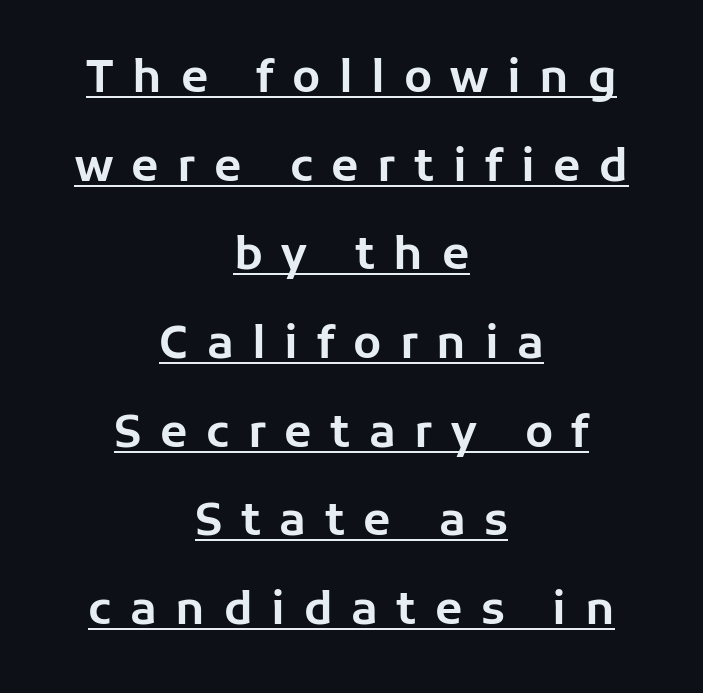
Q: Is the text italic (slanted)? A: No, it is upright.
Q: Is the typeface a serif or a sans-serif typeface? A: Sans-serif.
Q: Is the text underlined? A: Yes.
Q: How is the paragraph aligned? A: Centered.
Q: Is the spacing between letters normal or unusually wide? A: Unusually wide.
Q: Is the spacing between lines tight, normal or loose? A: Loose.
Q: Width (condensed, normal, or wide)? A: Normal.
Q: Stroke contrast? A: Low.
Q: x-height? A: Medium.
Q: Monospaced? A: No.
